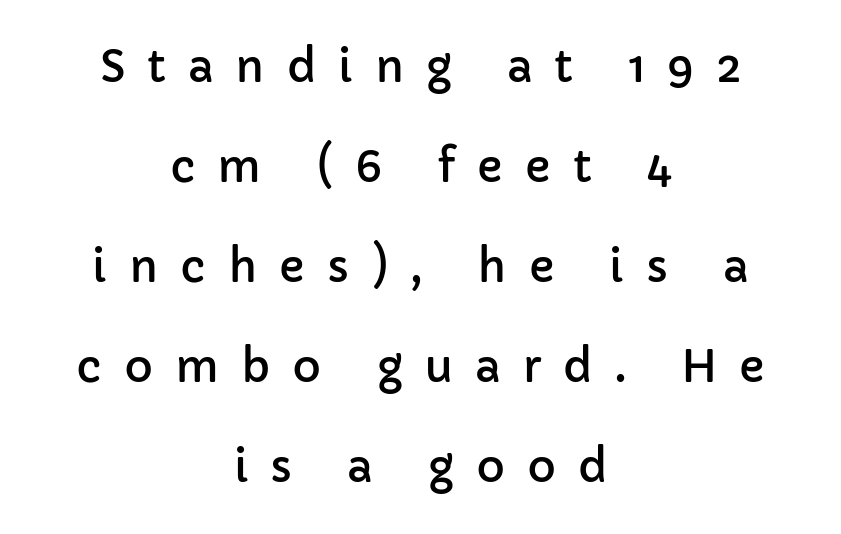
Q: Is the text italic (slanted)? A: No, it is upright.
Q: Is the typeface a serif or a sans-serif typeface? A: Sans-serif.
Q: Is the text underlined? A: No.
Q: How is the paragraph aligned? A: Centered.
Q: Is the spacing between letters normal or unusually wide? A: Unusually wide.
Q: Is the spacing between lines tight, normal or loose? A: Loose.
Q: Width (condensed, normal, or wide)? A: Normal.
Q: Stroke contrast? A: Low.
Q: x-height? A: Medium.
Q: Monospaced? A: No.
